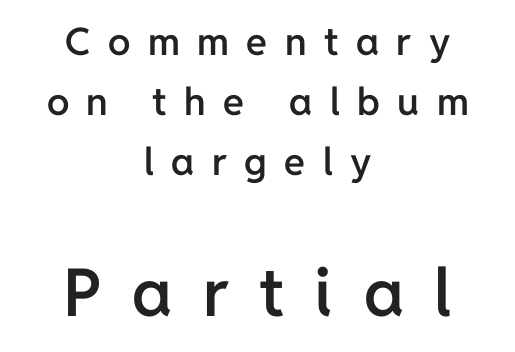
The image shows 66 px semibold sans-serif type, upright; set centered, normal line spacing (1.58x), unusually wide letter spacing (+0.46 em), not underlined; the second (bottom) block is 1.74x larger; low stroke contrast and a medium x-height.
